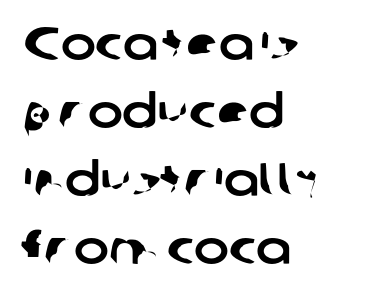
{"serif": "no", "width": "normal", "stroke_contrast": "low", "x_height": "medium", "monospaced": "no", "underline": "no", "align": "left", "line_spacing": "normal", "line_spacing_ratio": 1.45, "letter_spacing": "normal", "letter_spacing_em": 0.0, "glyph_px": 47}
